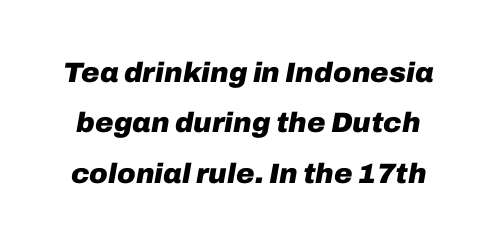
The image shows 28 px heavy type, italic (leaning right); set line spacing 1.8x, normal letter spacing, not underlined; low stroke contrast and a medium x-height.
